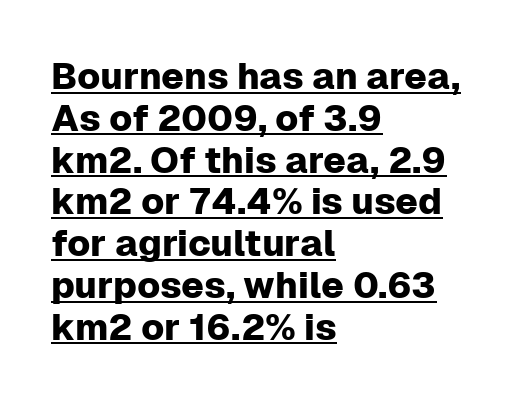
{"serif": "no", "italic": "no", "width": "normal", "stroke_contrast": "low", "x_height": "medium", "monospaced": "no", "underline": "yes", "align": "left", "line_spacing": "tight", "line_spacing_ratio": 1.13, "letter_spacing": "normal", "letter_spacing_em": 0.0, "glyph_px": 37}
